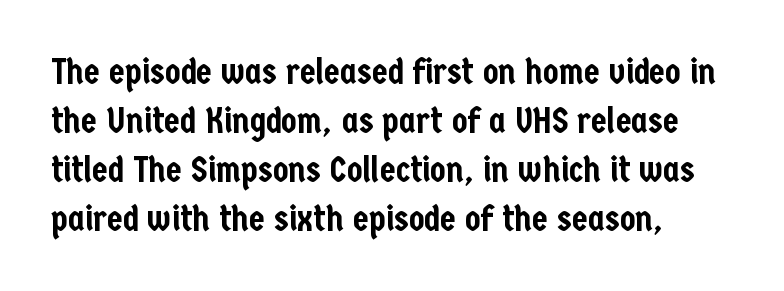
The type family on display is of the sans-serif kind. In terms of leading, this rendering sits right in the middle. Casual observation: everything's shoved over to the left. The gap between lines stays unmarked. In terms of letterspacing, this is plain default setting.
